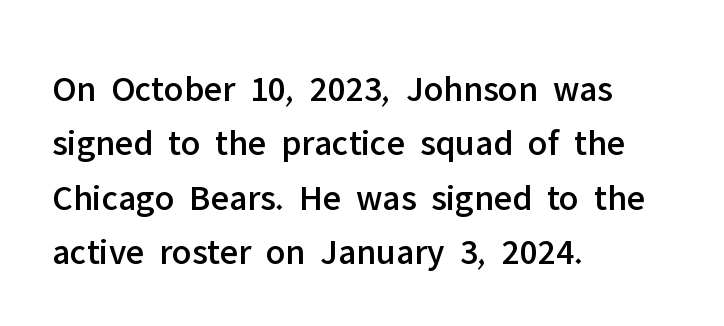
{"serif": "no", "italic": "no", "width": "normal", "stroke_contrast": "low", "x_height": "medium", "monospaced": "no", "underline": "no", "align": "left", "line_spacing": "normal", "line_spacing_ratio": 1.47, "letter_spacing": "normal", "letter_spacing_em": 0.0, "glyph_px": 37}
